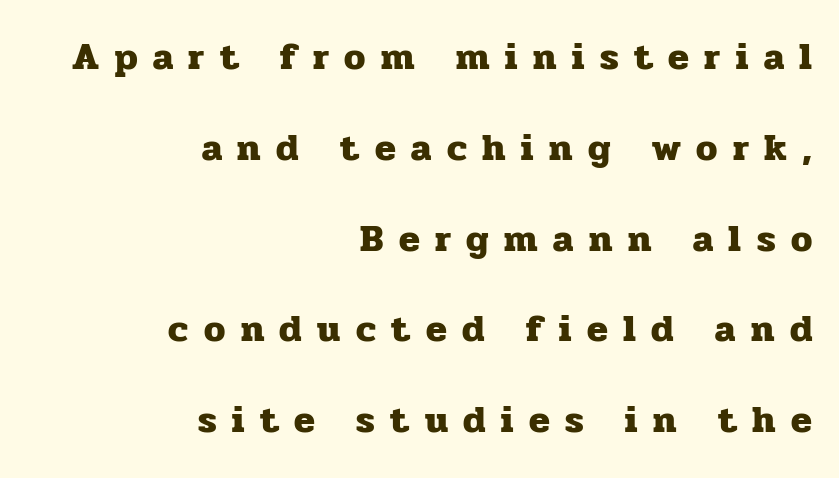
Posture: upright roman. The paragraph shown leans on its right margin. Honestly, the rows look like they've been pulled way apart. Bare-footed words on every line.
